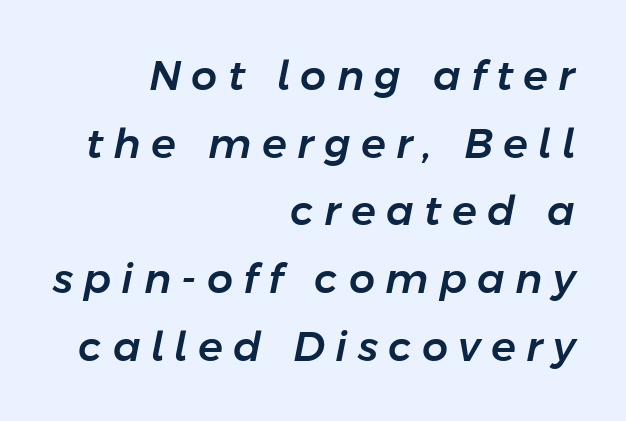
{"italic": "yes", "lean": "right", "slant_degrees": 11, "width": "normal", "stroke_contrast": "low", "x_height": "medium", "monospaced": "no", "underline": "no", "align": "right", "line_spacing": "normal", "line_spacing_ratio": 1.65, "letter_spacing": "wide", "letter_spacing_em": 0.25, "glyph_px": 41}
